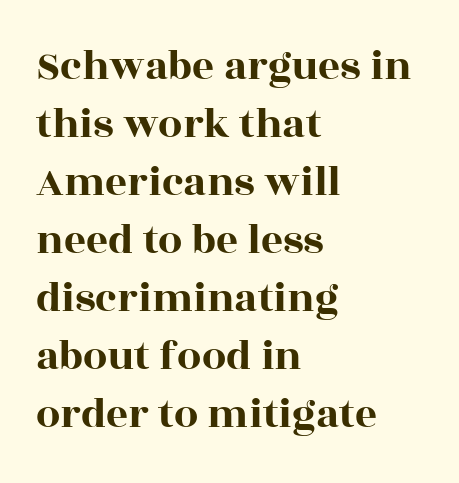
Q: Is the text italic (slanted)? A: No, it is upright.
Q: Is the typeface a serif or a sans-serif typeface? A: Serif.
Q: Is the text underlined? A: No.
Q: How is the paragraph aligned? A: Left-aligned.
Q: Is the spacing between letters normal or unusually wide? A: Normal.
Q: Is the spacing between lines tight, normal or loose? A: Normal.
Q: Width (condensed, normal, or wide)? A: Wide.
Q: x-height? A: Large.
Q: Monospaced? A: No.
